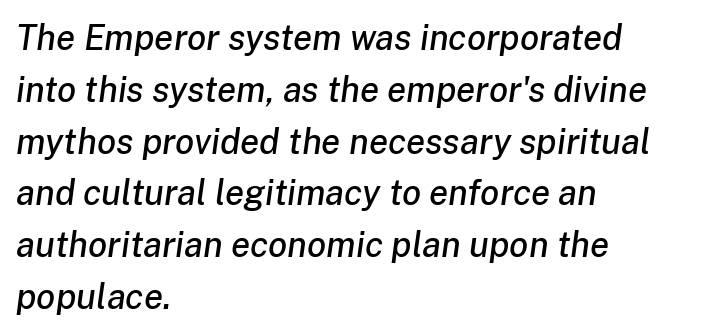
The image shows 35 px text type, italic (leaning right); set left-aligned, normal line spacing (1.48x), normal letter spacing, not underlined; low stroke contrast and a medium x-height.
